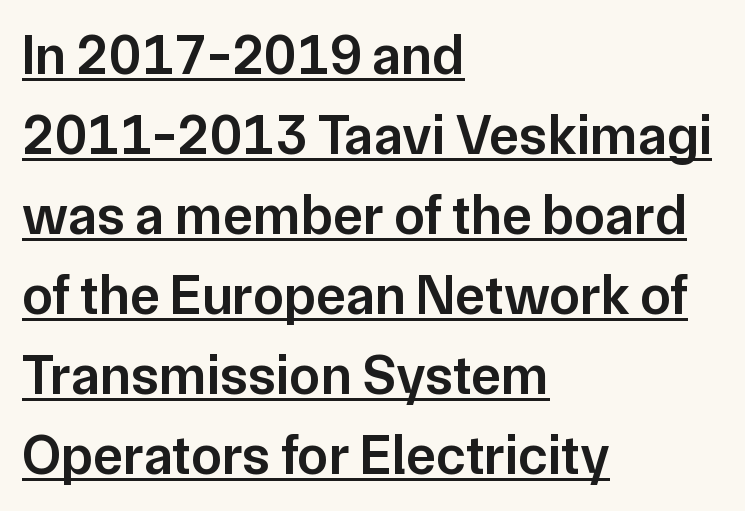
{"serif": "no", "italic": "no", "bold": "semi", "weight": "semibold", "width": "normal", "stroke_contrast": "low", "x_height": "medium", "monospaced": "no", "underline": "yes", "align": "left", "line_spacing": "normal", "line_spacing_ratio": 1.43, "letter_spacing": "normal", "letter_spacing_em": 0.0, "glyph_px": 56}
